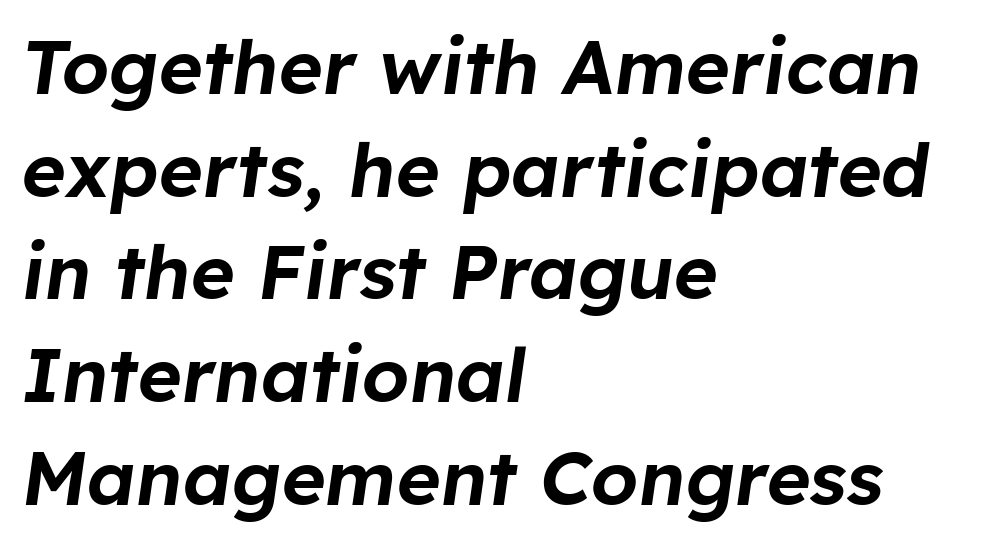
{"italic": "yes", "lean": "right", "slant_degrees": 8, "width": "normal", "stroke_contrast": "low", "x_height": "medium", "monospaced": "no", "underline": "no", "align": "left", "line_spacing": "normal", "line_spacing_ratio": 1.37, "letter_spacing": "normal", "letter_spacing_em": 0.0, "glyph_px": 75}
